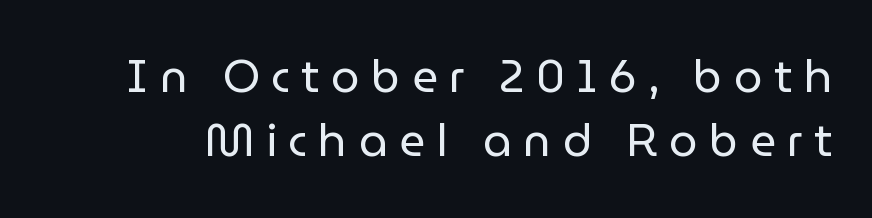
The image shows 45 px regular-weight sans-serif type, upright; set normal line spacing (1.43x), unusually wide letter spacing (+0.26 em), not underlined; low stroke contrast and a medium x-height.
